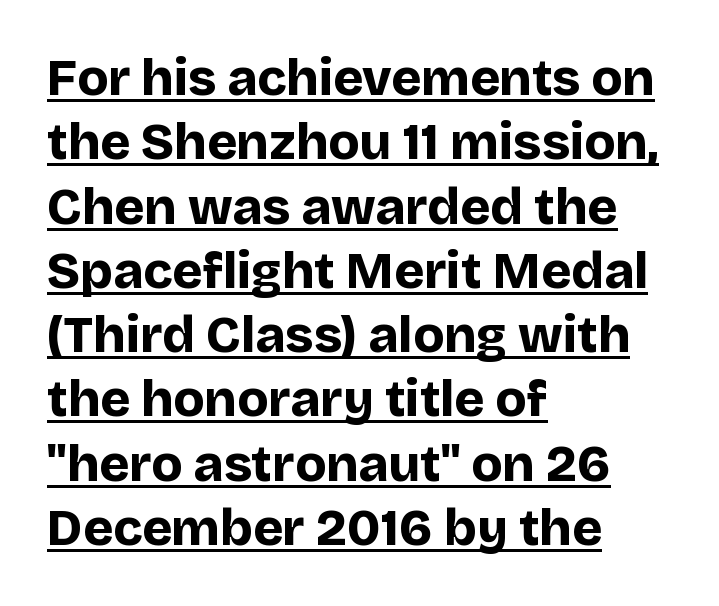
The strokes are fattened all the way to bold. The characters display no serif detailing; their extremities are plain. A typographer would call this underscored text. Reading down the column, the eye jumps a familiar distance to each next line. Character widths vary here, with narrow letters taking less room than wide ones. Look at the tracking — it's just the regular setting, nothing added.
